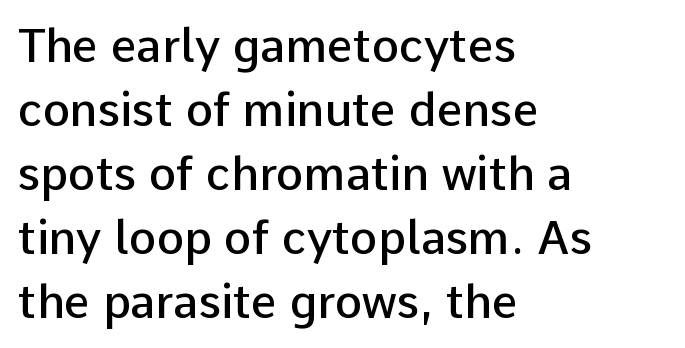
The image shows 46 px semibold sans-serif type, upright; set left-aligned, normal line spacing (1.39x), normal letter spacing, not underlined; low stroke contrast and a medium x-height.
